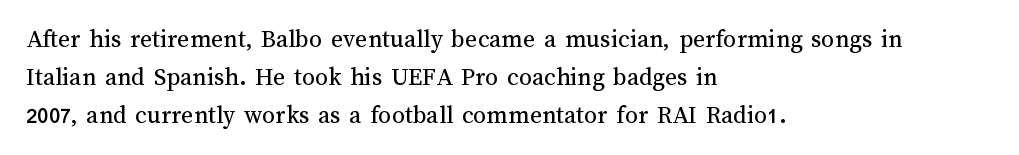
The image shows 26 px text type, upright; set left-aligned, normal line spacing (1.46x), normal letter spacing, not underlined.
